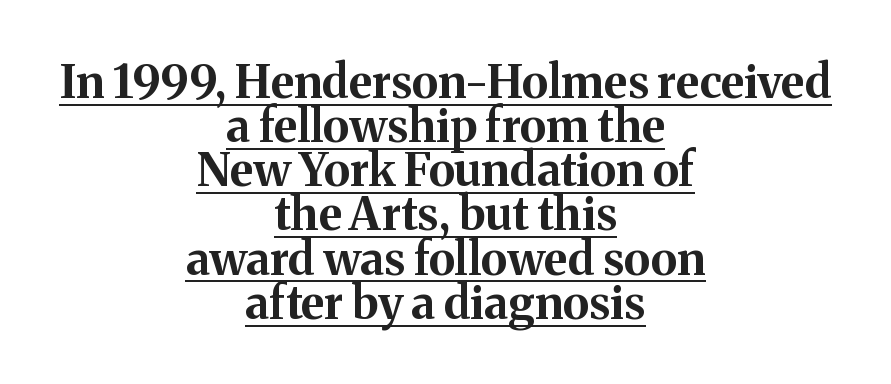
Emphasis is given by a line drawn under the lettering. On the weight axis this lands at bold, roughly 700. The type family on display is of the serif kind. Looks like regular typesetting: each glyph gets only the width it needs. Baseline-to-baseline distance is barely more than the letter height.
